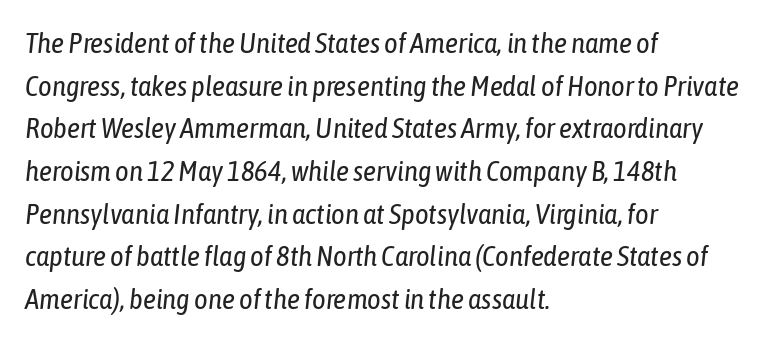
{"italic": "yes", "lean": "right", "slant_degrees": 6, "bold": "no", "weight": "regular", "width": "condensed", "stroke_contrast": "low", "x_height": "medium", "monospaced": "no", "underline": "no", "align": "left", "line_spacing": "normal", "line_spacing_ratio": 1.47, "letter_spacing": "normal", "letter_spacing_em": 0.0, "glyph_px": 29}
